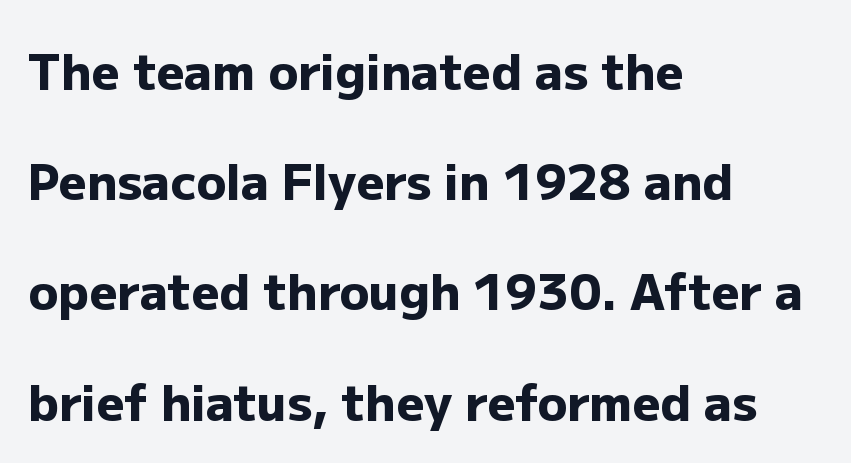
Decoration check: the copy has no underline. Font category for this specimen: sans-serif. These lines are set flush left with a ragged right edge. Its strokes are broad and dark, the hallmark of bold type. The lettering holds an erect, upright posture throughout. Proportional: the letters do not fall into vertical columns.
